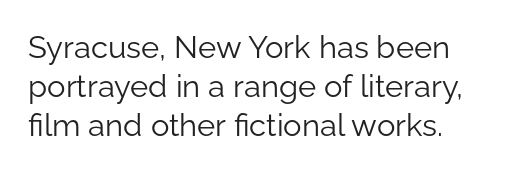
Tracking value appears to be zero — textbook default spacing. The lines are quadded left. The letters carry no serifs — their stems end cleanly without finishing strokes. No italicization has been applied; the sample stays upright. The area under the type is left untouched. Is there much room between lines? A standard amount, neither cramped nor airy.
